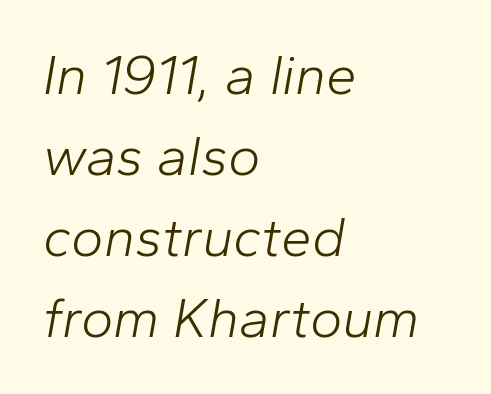
The image shows 55 px light type, italic (leaning right); set left-aligned, normal line spacing (1.47x), normal letter spacing, not underlined; low stroke contrast and a medium x-height.
